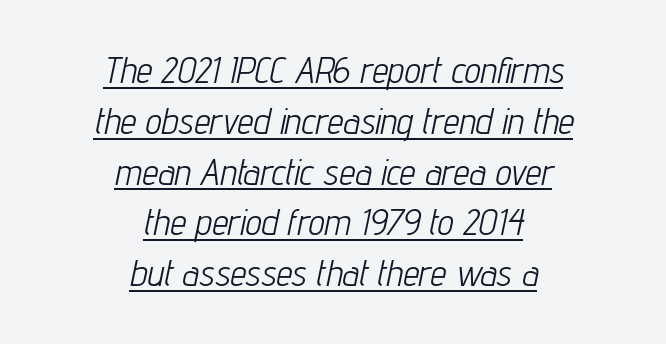
Q: Is the text bold? A: No.
Q: Is the text italic (slanted)? A: Yes, it leans right by about 12 degrees.
Q: Is the text underlined? A: Yes.
Q: How is the paragraph aligned? A: Centered.
Q: Is the spacing between letters normal or unusually wide? A: Normal.
Q: Is the spacing between lines tight, normal or loose? A: Normal.
Q: Width (condensed, normal, or wide)? A: Condensed.
Q: Stroke contrast? A: Low.
Q: x-height? A: Medium.
Q: Monospaced? A: No.
